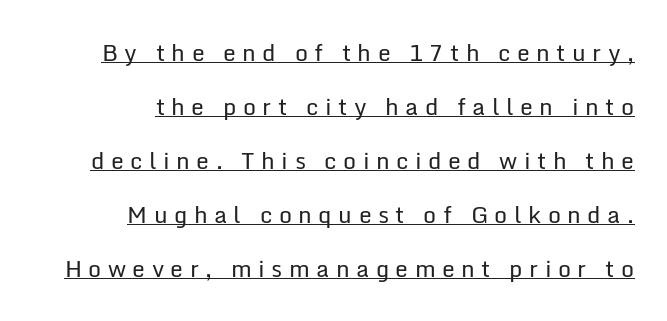
This is underlined copy, the kind a proofreader might mark for attention. One glance says open: line gaps are wider than usual. Someone cranked the tracking dial way up on this one. The rag falls on the left side of this text block. The axis of the letterforms is exactly vertical.
